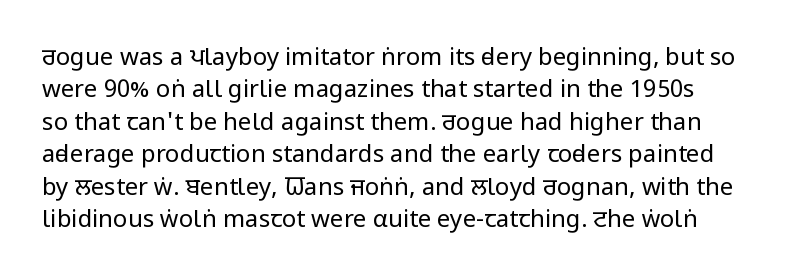
The image shows 24 px text type, upright; set normal line spacing (1.35x), normal letter spacing, not underlined.
